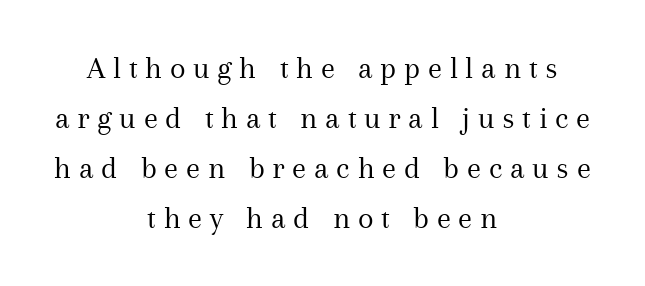
Q: Is the text bold? A: No.
Q: Is the text italic (slanted)? A: No, it is upright.
Q: Is the typeface a serif or a sans-serif typeface? A: Serif.
Q: Is the text underlined? A: No.
Q: How is the paragraph aligned? A: Centered.
Q: Is the spacing between letters normal or unusually wide? A: Unusually wide.
Q: Is the spacing between lines tight, normal or loose? A: Normal.
Q: Width (condensed, normal, or wide)? A: Normal.
Q: Stroke contrast? A: Medium.
Q: x-height? A: Medium.
Q: Monospaced? A: No.
